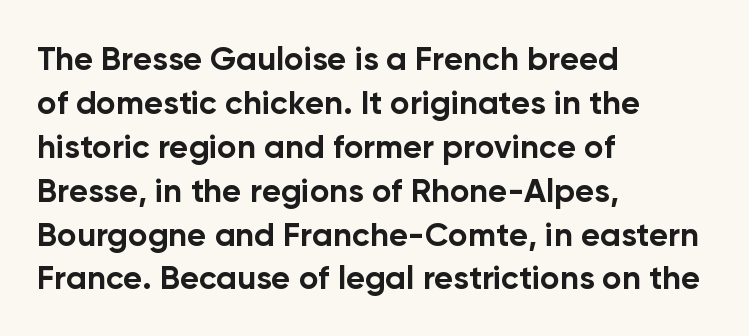
The image shows 33 px bold sans-serif type, upright; set left-aligned, normal line spacing (1.33x), normal letter spacing, not underlined; low stroke contrast and a medium x-height.
